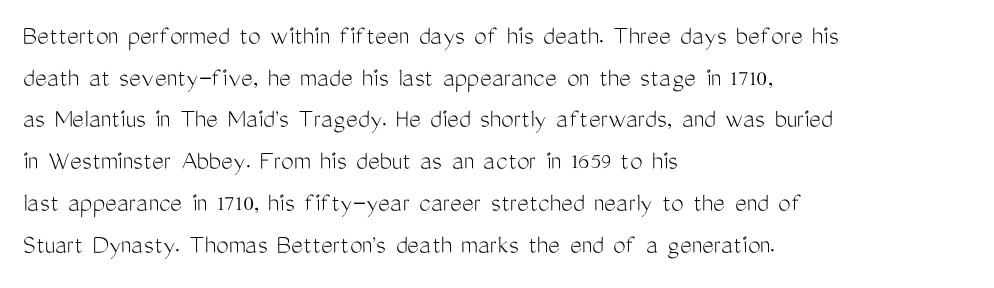
The face used here is proportionally spaced, like ordinary book or web type. Note: no serifs on the glyphs. A normal amount of white space separates one row of letters from the next. A bare baseline throughout the passage. The face looks like a standard text weight, possibly lighter. Nothing unusual about the tracking: characters are spaced as the font intends.
